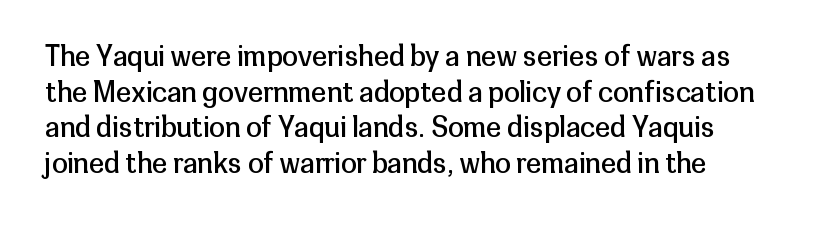
{"serif": "no", "italic": "no", "bold": "no", "weight": "regular", "width": "normal", "stroke_contrast": "low", "x_height": "medium", "monospaced": "no", "underline": "no", "line_spacing": "normal", "line_spacing_ratio": 1.27, "letter_spacing": "normal", "letter_spacing_em": 0.0, "glyph_px": 28}
